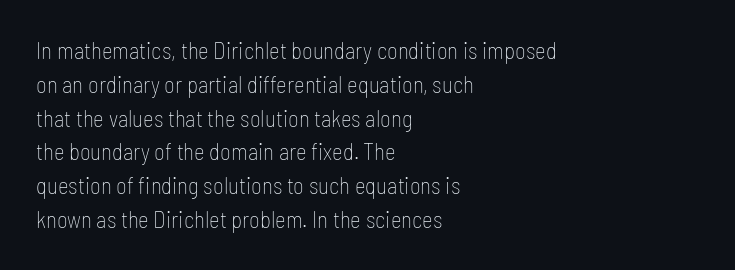
Q: Is the text bold? A: No.
Q: Is the text italic (slanted)? A: No, it is upright.
Q: Is the text underlined? A: No.
Q: How is the paragraph aligned? A: Left-aligned.
Q: Is the spacing between letters normal or unusually wide? A: Normal.
Q: Is the spacing between lines tight, normal or loose? A: Normal.
